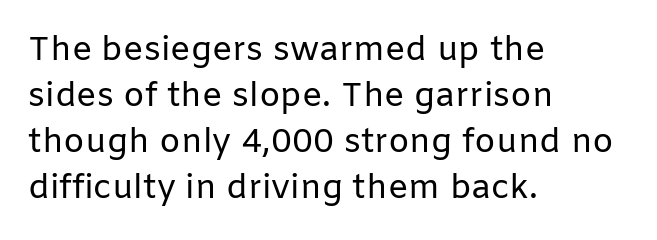
The image shows 34 px regular-weight sans-serif type, upright; set left-aligned, normal line spacing (1.35x), normal letter spacing, not underlined; low stroke contrast and a medium x-height.
